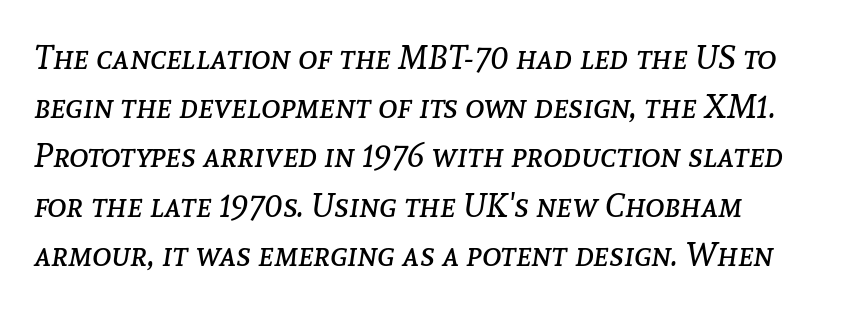
Q: Is the text bold? A: No.
Q: Is the text italic (slanted)? A: Yes, it leans right by about 8 degrees.
Q: Is the text underlined? A: No.
Q: Is the spacing between letters normal or unusually wide? A: Normal.
Q: Is the spacing between lines tight, normal or loose? A: Normal.
Q: Width (condensed, normal, or wide)? A: Normal.
Q: Stroke contrast? A: Low.
Q: x-height? A: Medium.
Q: Monospaced? A: No.
